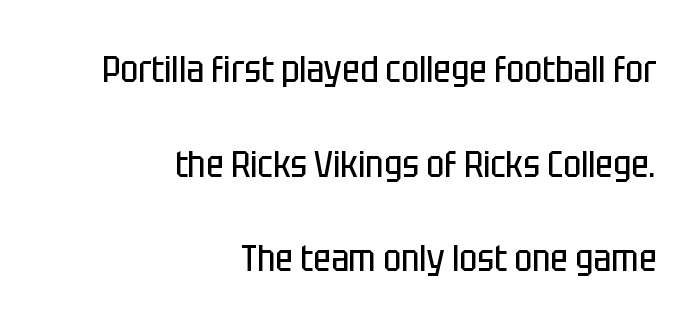
A typesetter would call this leading open, well beyond the default. Students, note that the glyphs here touch the page at normal intervals. I'd call this a sans setting — the letters go barefoot. Each row of text sits above clean, open space.
